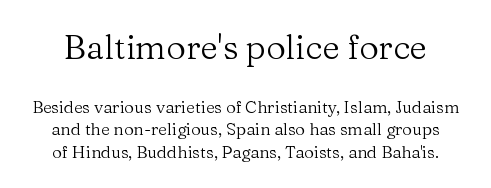
{"serif": "yes", "italic": "no", "bold": "no", "weight": "regular", "width": "normal", "stroke_contrast": "medium", "x_height": "medium", "monospaced": "no", "underline": "no", "line_spacing": "normal", "line_spacing_ratio": 1.3, "letter_spacing": "normal", "letter_spacing_em": 0.0, "larger_block": "first", "size_ratio": 2.0, "glyph_px": 34}
